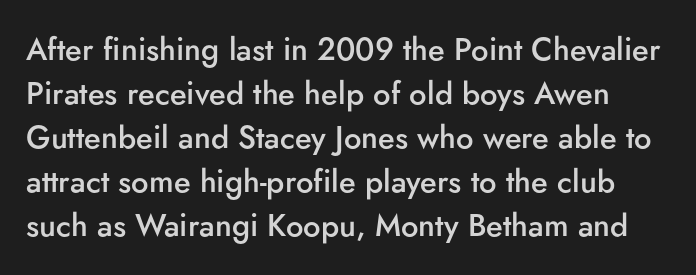
The image shows 31 px semibold sans-serif type, upright; set normal line spacing (1.42x), normal letter spacing, not underlined; low stroke contrast and a small x-height.
